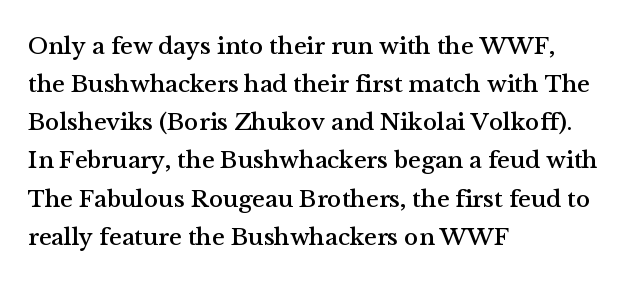
The image shows 24 px text type, upright; set left-aligned, normal line spacing (1.59x), normal letter spacing, not underlined.
